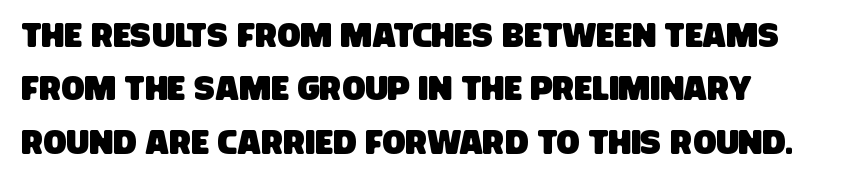
The image shows 34 px condensed sans-serif type; set left-aligned, normal line spacing (1.57x), normal letter spacing, not underlined; low stroke contrast and a large x-height.
